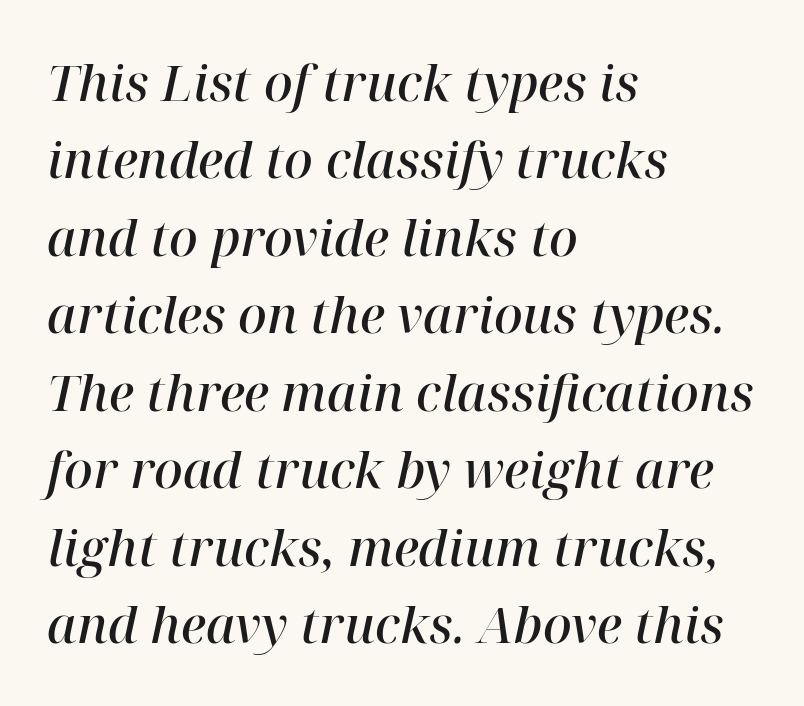
{"serif": "yes", "italic": "yes", "lean": "right", "slant_degrees": 12, "bold": "semi", "weight": "semibold", "width": "normal", "stroke_contrast": "high", "x_height": "medium", "monospaced": "no", "underline": "no", "align": "left", "line_spacing": "normal", "line_spacing_ratio": 1.55, "letter_spacing": "normal", "letter_spacing_em": 0.0, "glyph_px": 50}
